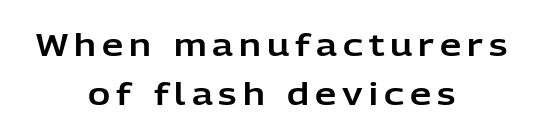
{"serif": "no", "italic": "no", "width": "normal", "stroke_contrast": "low", "x_height": "medium", "monospaced": "no", "underline": "no", "align": "center", "line_spacing": "normal", "line_spacing_ratio": 1.63, "letter_spacing": "wide", "letter_spacing_em": 0.2, "glyph_px": 30}
